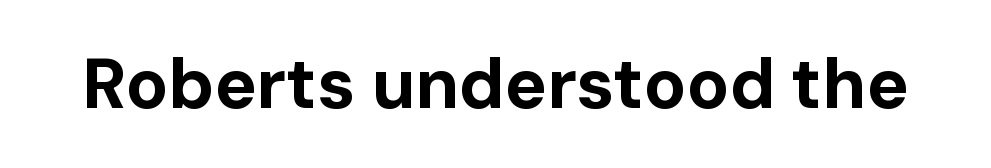
The image shows 70 px bold sans-serif type, upright; set normal letter spacing, not underlined; low stroke contrast and a medium x-height.
